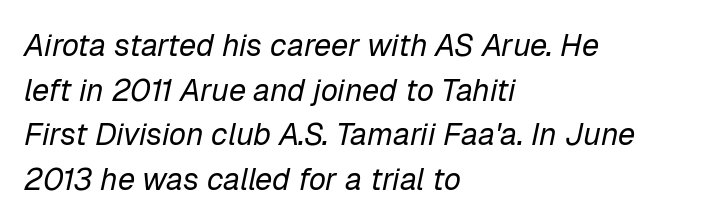
The image shows 31 px regular-weight type, italic (leaning right); set left-aligned, normal line spacing (1.44x), normal letter spacing, not underlined; low stroke contrast and a medium x-height.
